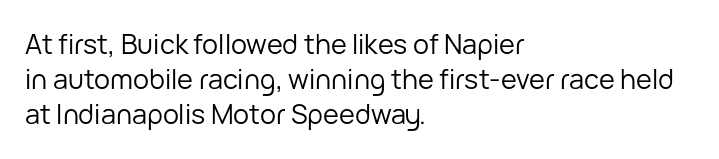
Style check: upright. Plain, unruled lines of type. The paragraph has a hard left edge and a soft right edge. This rendering leaves character spacing at its baseline value. A typesetter would call this leading conventional body-copy spacing. These glyphs show unthickened strokes, regular width or finer.
